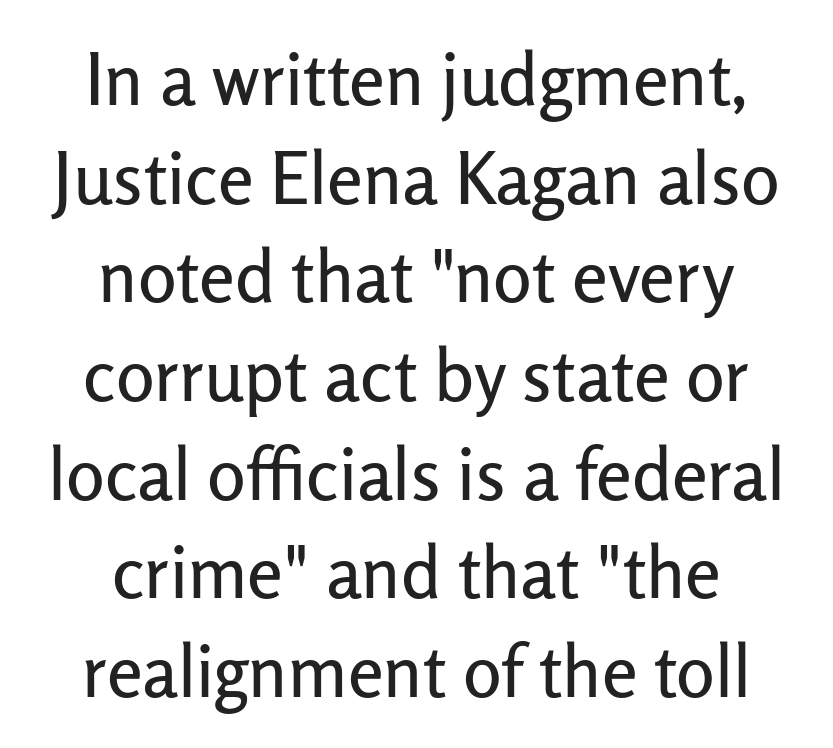
Which margin do the lines hug? Neither — every line sits in the middle. The rendering keeps characters at their native spacing. Designer's note — italics off, roman on. You could not count columns in this text — the font is proportionally spaced. Classification — sans serif. Plain, unruled lines of type.
